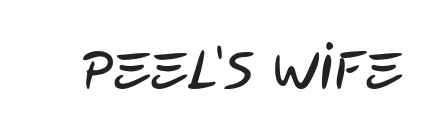
Classification — sans serif. The tracking reads as untouched default to a designer's eye. The strip under each line holds only bare page. The face used here is proportionally spaced, like ordinary book or web type.
